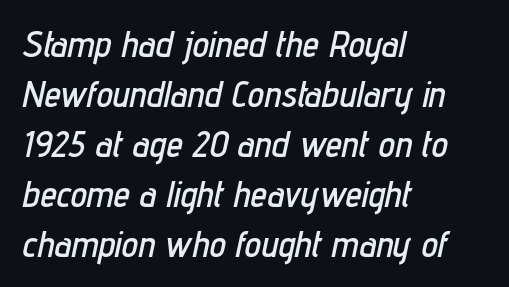
{"italic": "yes", "lean": "right", "slant_degrees": 12, "width": "condensed", "stroke_contrast": "low", "x_height": "medium", "monospaced": "no", "underline": "no", "align": "left", "line_spacing": "normal", "line_spacing_ratio": 1.35, "letter_spacing": "normal", "letter_spacing_em": 0.0, "glyph_px": 37}
